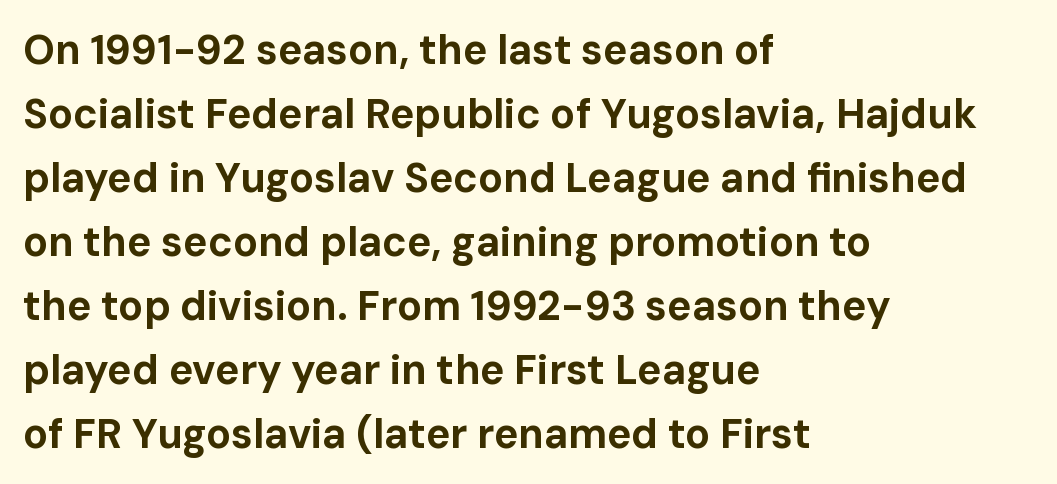
These lines are composed in type without serifs. Vertically, the passage feels balanced, rows spaced as you'd expect. In CSS terms this would be text-align: left. Words appear dense and cohesive because spacing is normal. Varying glyph widths throughout — classic text-font behaviour. Rendered with straight, roman letterforms.
